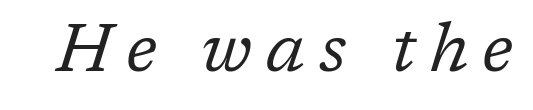
Q: Is the text bold? A: No.
Q: Is the text italic (slanted)? A: Yes, it leans right by about 17 degrees.
Q: Is the typeface a serif or a sans-serif typeface? A: Serif.
Q: Is the text underlined? A: No.
Q: Is the spacing between letters normal or unusually wide? A: Unusually wide.
Q: Width (condensed, normal, or wide)? A: Normal.
Q: Stroke contrast? A: Low.
Q: x-height? A: Medium.
Q: Monospaced? A: No.
